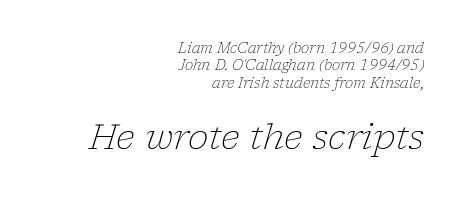
Is this a fixed-width face? No — the glyphs have proportional, varying widths. The font is comparable to plain body text, perhaps lighter. In terms of posture, this sample is oblique. The ragged edge is on the left, which tells us the setting is flush right.
